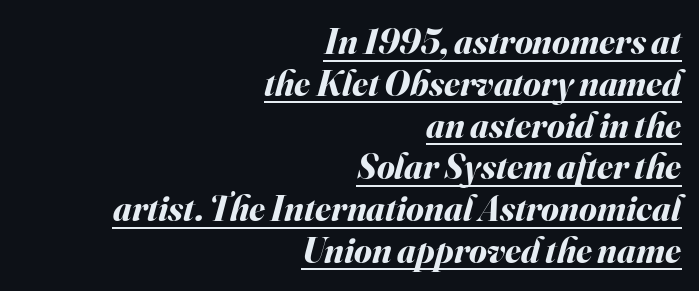
Spacing verdict: proportional, widths tailored to each character. The strokes are fattened all the way to bold. The face used here has a pronounced slope to its letters. In designer terms, the underline attribute is active on this setting. The passage shown has conventional tracking throughout.
